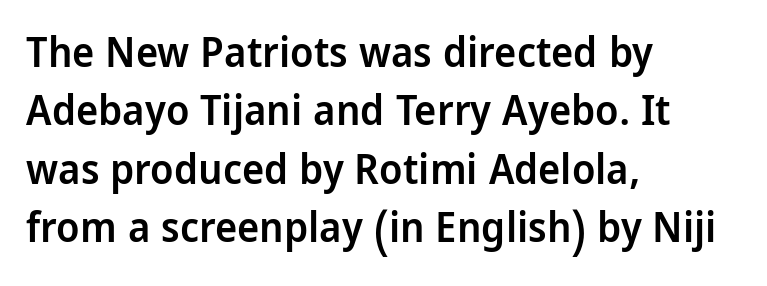
{"serif": "no", "italic": "no", "bold": "semi", "weight": "semibold", "width": "condensed", "stroke_contrast": "low", "x_height": "large", "monospaced": "no", "underline": "no", "align": "left", "line_spacing": "normal", "line_spacing_ratio": 1.39, "letter_spacing": "normal", "letter_spacing_em": 0.0, "glyph_px": 42}
